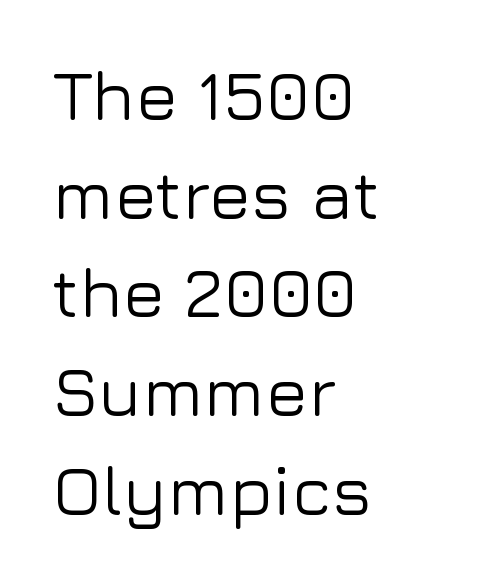
Q: Is the text italic (slanted)? A: No, it is upright.
Q: Is the typeface a serif or a sans-serif typeface? A: Sans-serif.
Q: Is the text underlined? A: No.
Q: How is the paragraph aligned? A: Left-aligned.
Q: Is the spacing between letters normal or unusually wide? A: Normal.
Q: Is the spacing between lines tight, normal or loose? A: Normal.
Q: Width (condensed, normal, or wide)? A: Normal.
Q: Stroke contrast? A: Low.
Q: x-height? A: Medium.
Q: Monospaced? A: No.
